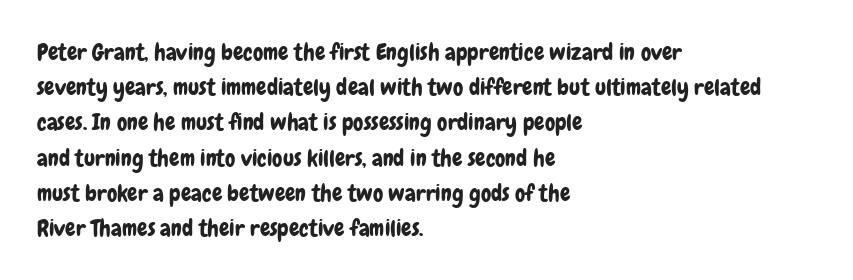
The designer left line spacing at the default. The face used here is rendered with its standard letterfit. The letters stand upright; this is a roman face. The rag falls on the right side of this text block. The words here are not underlined.
